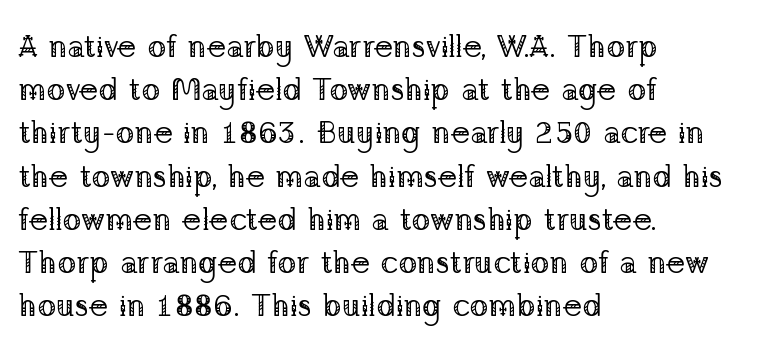
{"serif": "yes", "italic": "no", "bold": "no", "weight": "regular", "width": "normal", "stroke_contrast": "low", "x_height": "medium", "monospaced": "no", "underline": "no", "align": "left", "line_spacing": "normal", "line_spacing_ratio": 1.35, "letter_spacing": "normal", "letter_spacing_em": 0.0, "glyph_px": 32}
